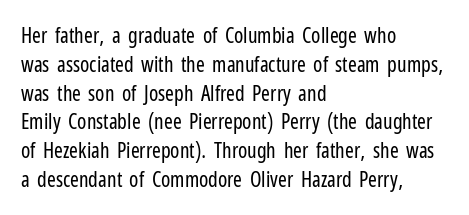
Each new line begins a customary step beneath the previous one. Stems here are at most as thick as an everyday book face. Words appear dense and cohesive because spacing is normal. Descenders hang freely into open space. The axis of the letterforms is exactly vertical.
